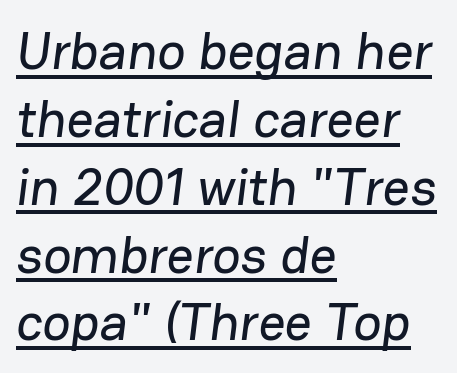
Proportional: the letters do not fall into vertical columns. Serifs: no, the terminals of the letterforms are clean. Regarding leading, the lines here are spaced in the standard way. Where is the straight margin? On the left. The string is rendered with underlining switched on. The letters sit at their default tracking, neither squeezed nor spread.
